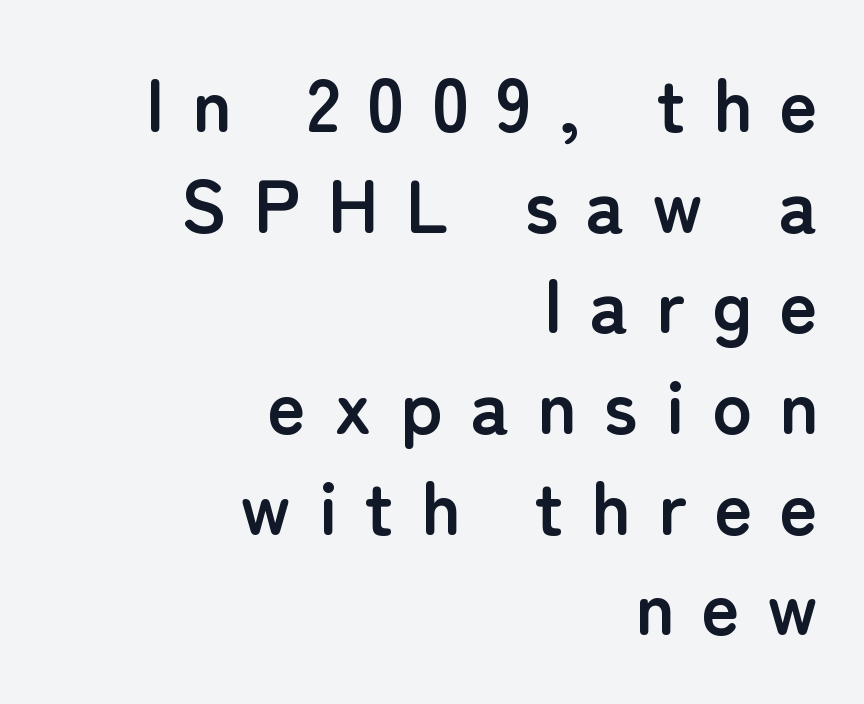
{"serif": "no", "italic": "no", "bold": "yes", "weight": "semibold", "width": "normal", "stroke_contrast": "low", "x_height": "medium", "monospaced": "no", "underline": "no", "align": "right", "line_spacing": "normal", "line_spacing_ratio": 1.36, "letter_spacing": "wide", "letter_spacing_em": 0.37, "glyph_px": 74}
